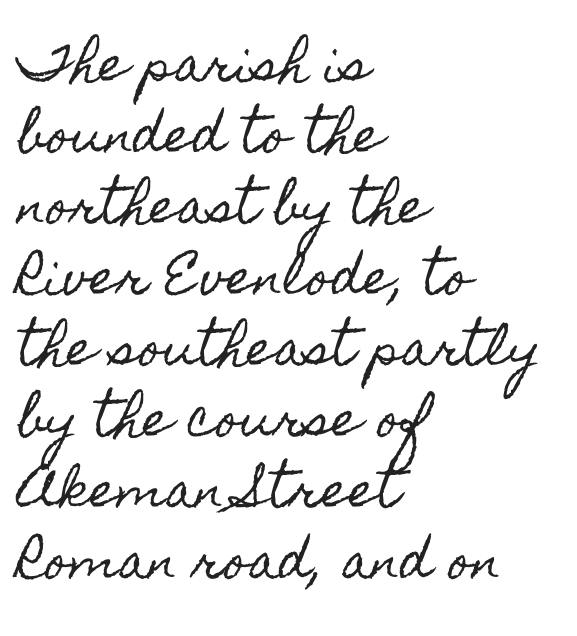
This rendering features lettering with no underline. Does the leading feel generous? No, just average. This sample has the flowing, uneven cadence of proportional lettering. Horizontally, the lines are justified to the leading edge only. There is no visible air inserted between adjacent glyphs.
